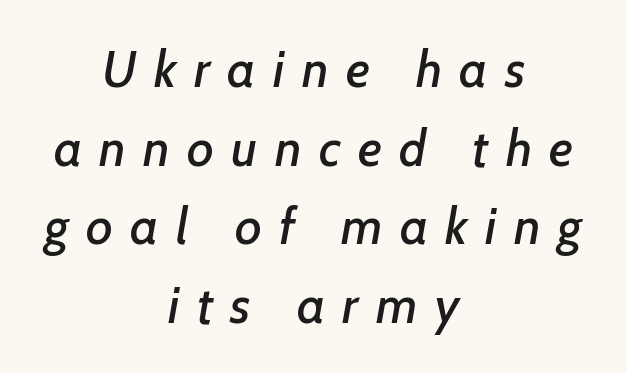
Q: Is the typeface a serif or a sans-serif typeface? A: Sans-serif.
Q: Is the text underlined? A: No.
Q: How is the paragraph aligned? A: Centered.
Q: Is the spacing between letters normal or unusually wide? A: Unusually wide.
Q: Is the spacing between lines tight, normal or loose? A: Normal.
Q: Width (condensed, normal, or wide)? A: Normal.
Q: Stroke contrast? A: Low.
Q: x-height? A: Medium.
Q: Monospaced? A: No.
